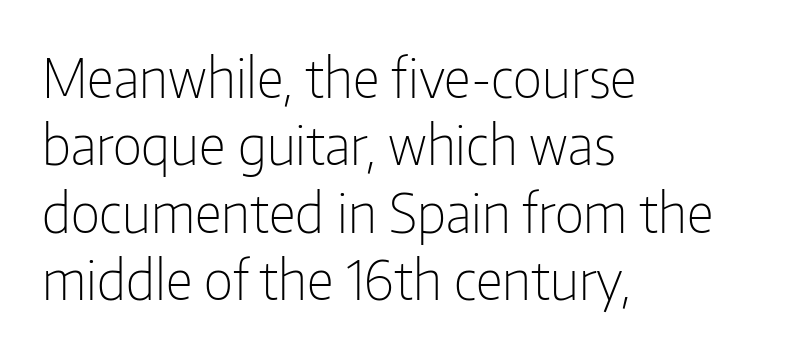
The image shows 54 px light, condensed sans-serif type, upright; set left-aligned, normal line spacing (1.25x), normal letter spacing, not underlined; low stroke contrast and a medium x-height.
